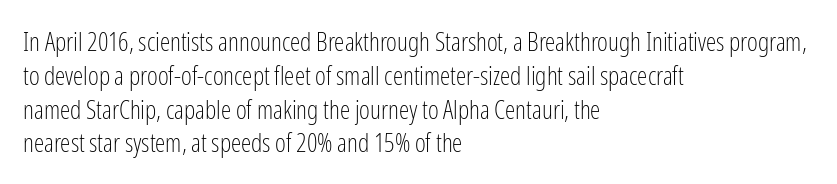
The image shows 26 px text type, upright; set left-aligned, normal line spacing (1.3x), normal letter spacing, not underlined.
